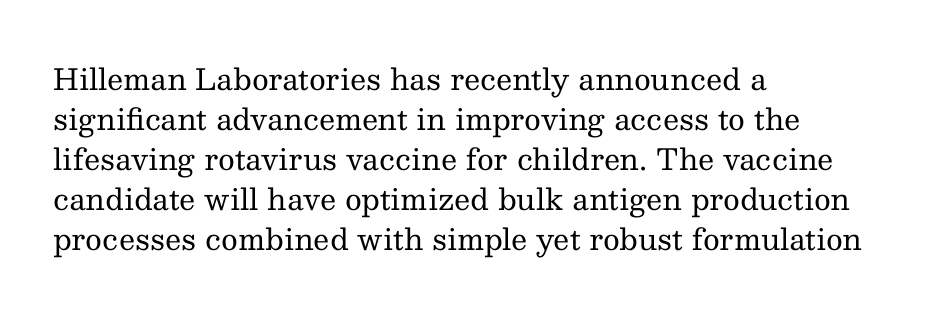
Yep, those are serifs on the letters. Vertical stems look standard width or narrower in stroke. The paragraph shown leans on its left margin. A typesetter would call this proportional, since set widths differ per character. The area under the type is left untouched. Upright lettering throughout.
